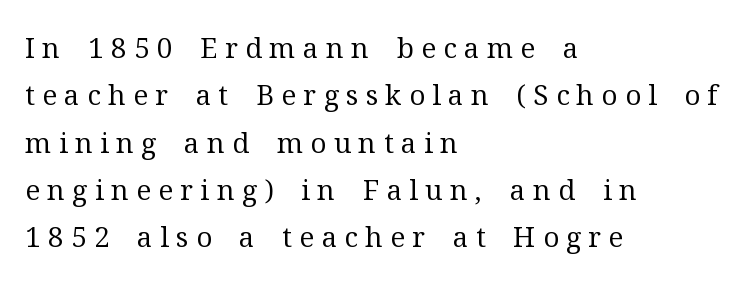
The typesetter chose a ragged-right arrangement here. Notice how the stems are strictly vertical — no italics here. Check the space under the baseline: it is left empty. One glance says typical: line gaps are just what's usual.
